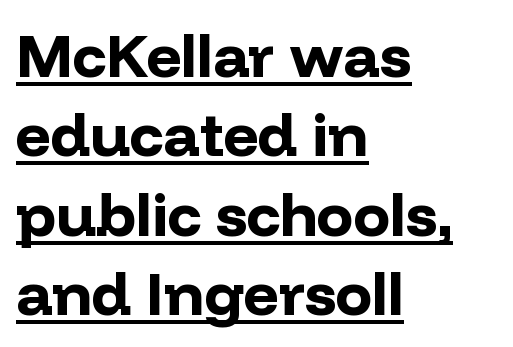
The image shows 61 px bold sans-serif type, upright; set left-aligned, normal line spacing (1.3x), normal letter spacing, underlined; low stroke contrast and a medium x-height.
